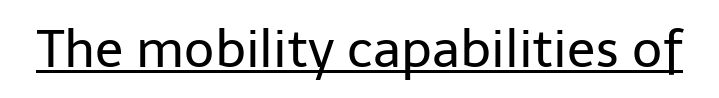
The image shows 52 px regular-weight sans-serif type, upright; set normal letter spacing, underlined; low stroke contrast and a medium x-height.
